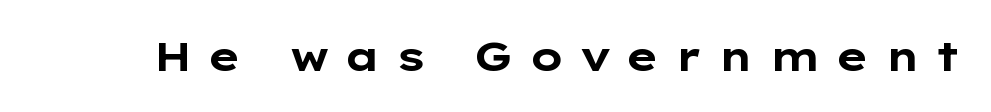
Q: Is the text bold? A: Yes.
Q: Is the text italic (slanted)? A: No, it is upright.
Q: Is the typeface a serif or a sans-serif typeface? A: Sans-serif.
Q: Is the text underlined? A: No.
Q: Is the spacing between letters normal or unusually wide? A: Unusually wide.
Q: Width (condensed, normal, or wide)? A: Wide.
Q: Stroke contrast? A: Low.
Q: x-height? A: Medium.
Q: Monospaced? A: No.
